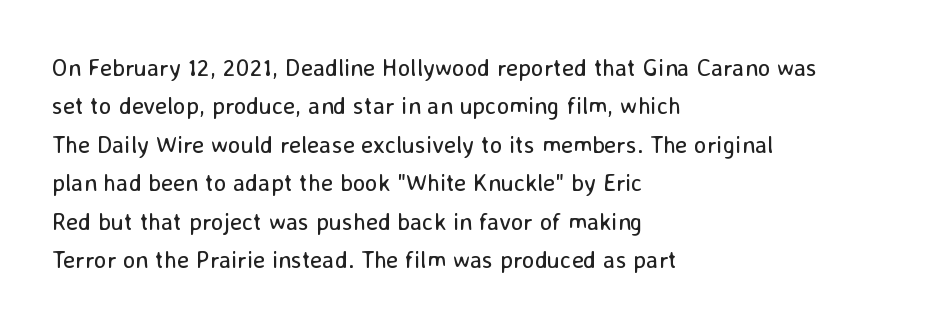
The image shows 24 px text type, upright; set left-aligned, normal line spacing (1.6x), normal letter spacing, not underlined.
